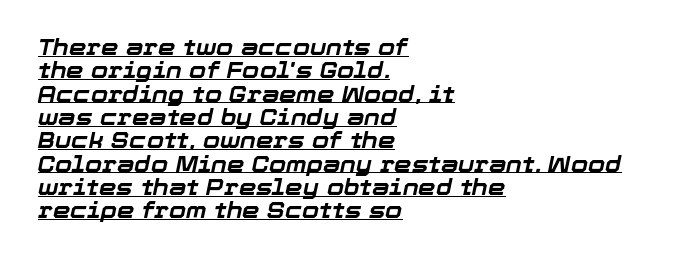
The image shows 22 px bold type, italic (leaning right); set left-aligned, tight line spacing (1.06x), normal letter spacing, underlined.
